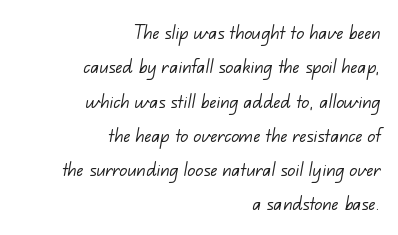
The image shows 23 px text type; set right-aligned, normal line spacing (1.49x), normal letter spacing, not underlined.
